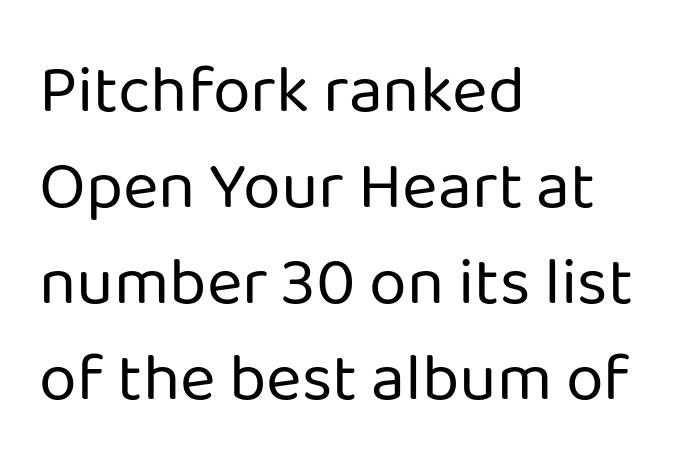
{"serif": "no", "italic": "no", "bold": "no", "weight": "regular", "width": "normal", "stroke_contrast": "low", "x_height": "medium", "monospaced": "no", "underline": "no", "align": "left", "line_spacing": "normal", "line_spacing_ratio": 1.41, "letter_spacing": "normal", "letter_spacing_em": 0.0, "glyph_px": 68}
